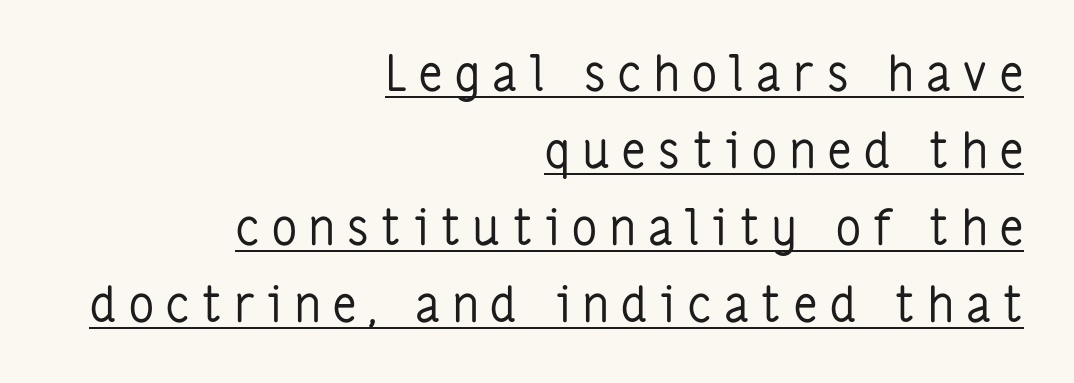
Unlike a traditional serif, this face leaves its strokes unadorned. The rendered words wear a rule along their underside. Substantial extra tracking has been applied to these lines. Looks like regular typesetting: each glyph gets only the width it needs. Posture: straight, roman, zero tilt. Notice how the passage keeps a crisp vertical edge on the right only.
